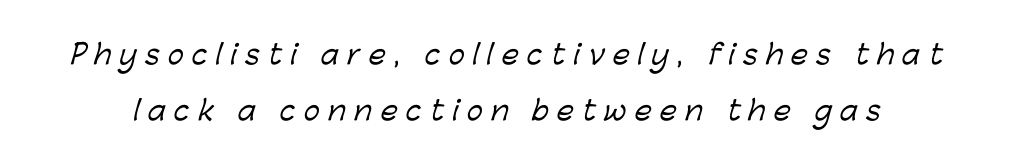
Letters rest on an invisible, unmarked baseline. Here the glyphs are tracked loosely, breaking word shapes into spaced letters. These lines stand farther apart than default settings would place them.
